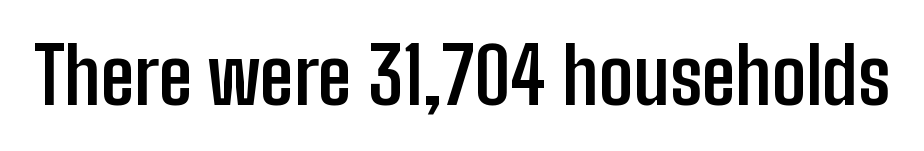
Nothing sits at the stroke ends, so this counts as sans-serif. Decoration check: the copy has no underline. These lines are rendered in a variable-pitch font. Characters remain perfectly vertical along every line. Characters follow at the spacing the type designer built in.
